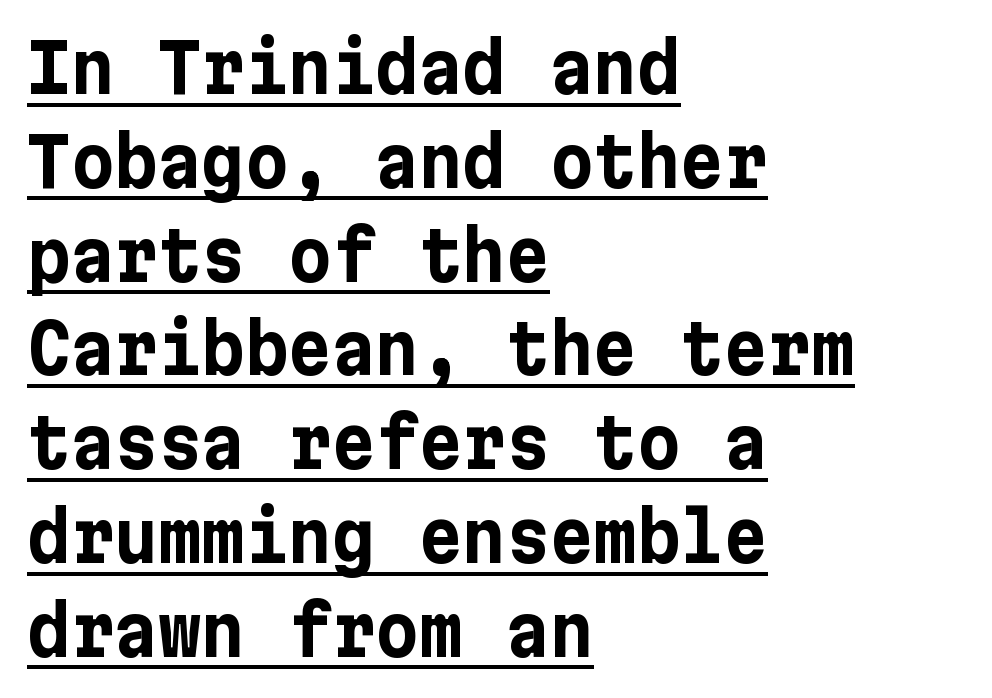
{"serif": "no", "italic": "no", "bold": "yes", "weight": "bold", "width": "normal", "stroke_contrast": "low", "x_height": "medium", "underline": "yes", "align": "left", "line_spacing": "normal", "line_spacing_ratio": 1.4, "letter_spacing": "normal", "letter_spacing_em": 0.0, "glyph_px": 67}
